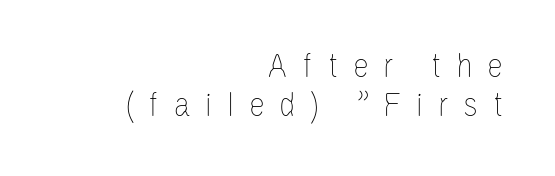
Q: Is the text bold? A: No.
Q: Is the text italic (slanted)? A: No, it is upright.
Q: Is the text underlined? A: No.
Q: How is the paragraph aligned? A: Right-aligned.
Q: Is the spacing between letters normal or unusually wide? A: Unusually wide.
Q: Is the spacing between lines tight, normal or loose? A: Tight.
Q: Width (condensed, normal, or wide)? A: Condensed.
Q: Stroke contrast? A: Low.
Q: x-height? A: Large.
Q: Monospaced? A: No.
